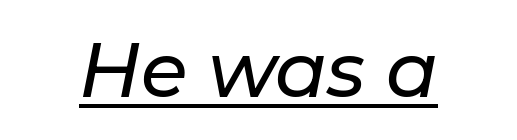
{"italic": "yes", "lean": "right", "slant_degrees": 11, "width": "normal", "stroke_contrast": "low", "x_height": "medium", "monospaced": "no", "underline": "yes", "letter_spacing": "normal", "letter_spacing_em": 0.0, "glyph_px": 76}
